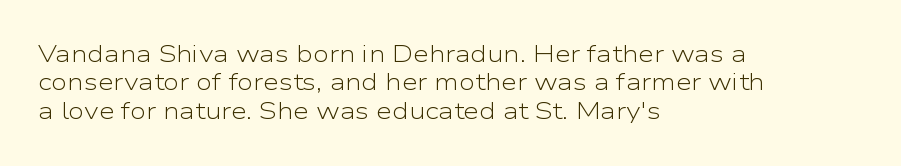
The image shows 23 px text type, upright; set left-aligned, line spacing 1.23x, normal letter spacing, not underlined.
